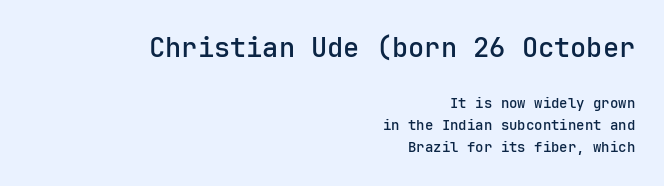
The image shows 27 px text type, upright; set right-aligned, normal line spacing (1.57x), normal letter spacing, not underlined; the first (top) block is 1.93x larger.
